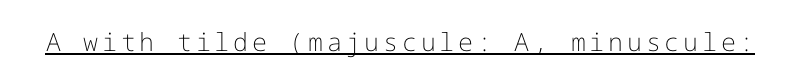
{"italic": "no", "bold": "no", "underline": "yes", "glyph_px": 25}
